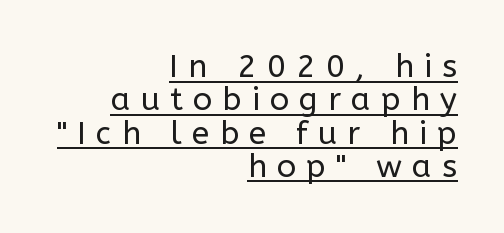
To sum up the face: it is a sans, with no serifs. The specimen reads as upright at a glance. Students, observe the line beneath the letters — that is underlining. Closely set lines give the paragraph a compact silhouette.
